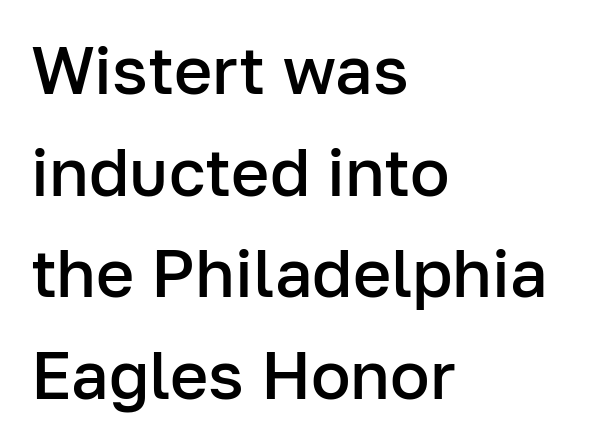
{"serif": "no", "italic": "no", "bold": "semi", "weight": "semibold", "width": "normal", "stroke_contrast": "low", "x_height": "medium", "monospaced": "no", "underline": "no", "align": "left", "line_spacing": "normal", "line_spacing_ratio": 1.54, "letter_spacing": "normal", "letter_spacing_em": 0.0, "glyph_px": 66}
